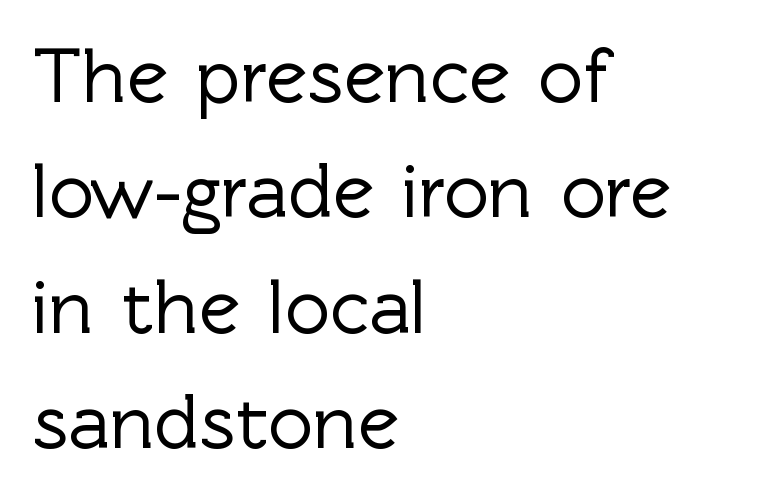
Q: Is the text italic (slanted)? A: No, it is upright.
Q: Is the typeface a serif or a sans-serif typeface? A: Sans-serif.
Q: Is the text underlined? A: No.
Q: How is the paragraph aligned? A: Left-aligned.
Q: Is the spacing between letters normal or unusually wide? A: Normal.
Q: Is the spacing between lines tight, normal or loose? A: Normal.
Q: Width (condensed, normal, or wide)? A: Normal.
Q: x-height? A: Medium.
Q: Monospaced? A: No.
